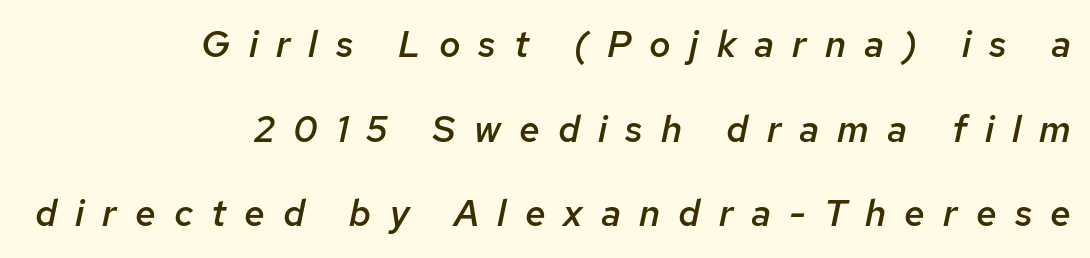
Q: Is the text bold? A: Semi-bold.
Q: Is the text italic (slanted)? A: Yes, it leans right by about 12 degrees.
Q: Is the text underlined? A: No.
Q: How is the paragraph aligned? A: Right-aligned.
Q: Is the spacing between letters normal or unusually wide? A: Unusually wide.
Q: Is the spacing between lines tight, normal or loose? A: Loose.
Q: Width (condensed, normal, or wide)? A: Normal.
Q: Stroke contrast? A: Low.
Q: x-height? A: Medium.
Q: Monospaced? A: No.
